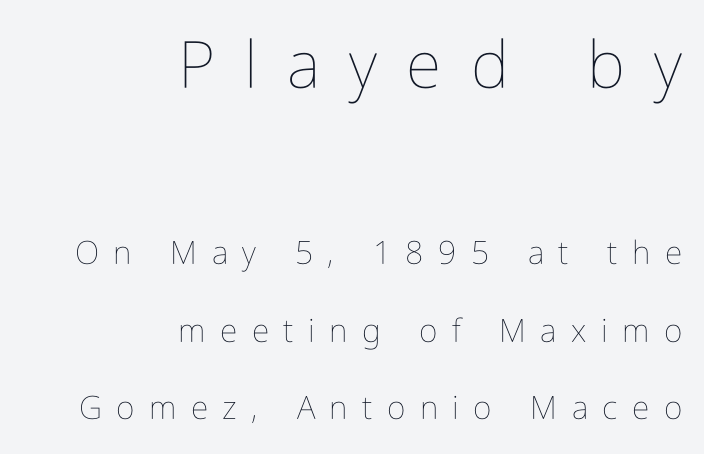
Q: Is the text bold? A: No.
Q: Is the text italic (slanted)? A: No, it is upright.
Q: Is the text underlined? A: No.
Q: How is the paragraph aligned? A: Right-aligned.
Q: Is the spacing between letters normal or unusually wide? A: Unusually wide.
Q: Is the spacing between lines tight, normal or loose? A: Loose.
Q: Which block of text is set in a larger size, the first (top) or the second (bottom)? A: The first (top) one.
Q: Width (condensed, normal, or wide)? A: Condensed.
Q: Stroke contrast? A: Low.
Q: x-height? A: Medium.
Q: Monospaced? A: No.
